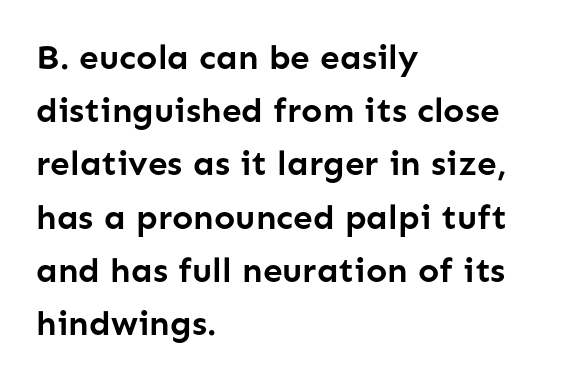
Q: Is the text bold? A: Yes.
Q: Is the text italic (slanted)? A: No, it is upright.
Q: Is the typeface a serif or a sans-serif typeface? A: Sans-serif.
Q: Is the text underlined? A: No.
Q: How is the paragraph aligned? A: Left-aligned.
Q: Is the spacing between letters normal or unusually wide? A: Normal.
Q: Is the spacing between lines tight, normal or loose? A: Normal.
Q: Width (condensed, normal, or wide)? A: Normal.
Q: Stroke contrast? A: Low.
Q: x-height? A: Medium.
Q: Monospaced? A: No.
